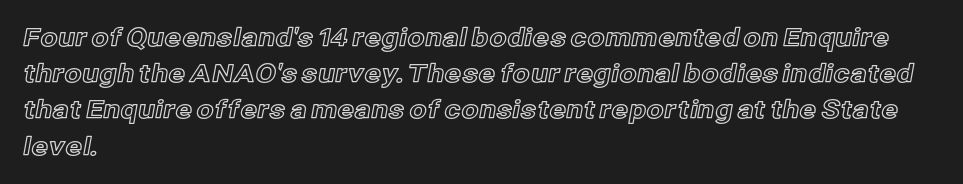
This sample keeps an unexceptional amount of space between lines. Characters follow at the spacing the type designer built in. Leftover space on each line is placed entirely after the last word. Nobody drew a line under any word here.
